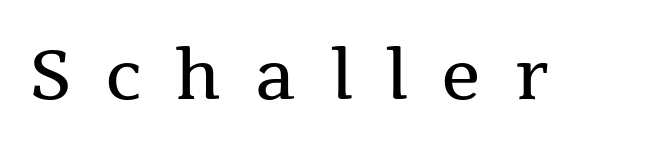
{"serif": "yes", "italic": "no", "bold": "no", "weight": "regular", "width": "normal", "stroke_contrast": "medium", "x_height": "medium", "monospaced": "no", "underline": "no", "letter_spacing": "wide", "letter_spacing_em": 0.49, "glyph_px": 69}
